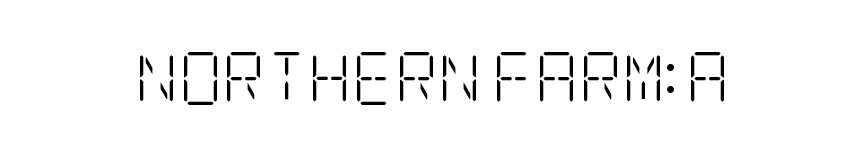
{"serif": "yes", "italic": "no", "bold": "no", "weight": "light", "width": "condensed", "stroke_contrast": "low", "x_height": "large", "underline": "no", "letter_spacing": "normal", "letter_spacing_em": 0.0, "glyph_px": 53}
